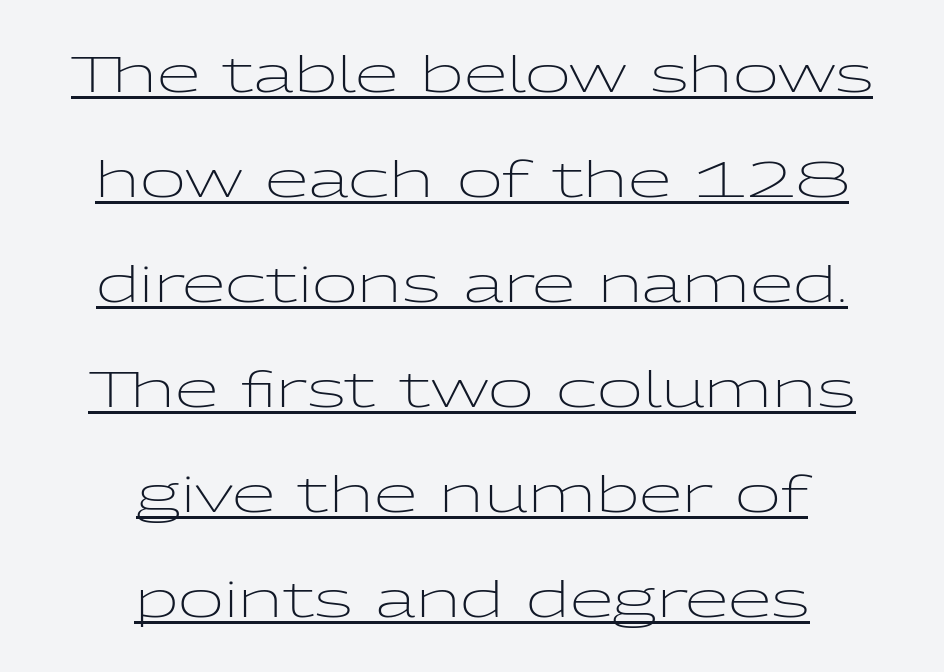
The image shows 50 px light, wide sans-serif type, upright; set centered, loose line spacing (2.1x), normal letter spacing, underlined; low stroke contrast and a medium x-height.
